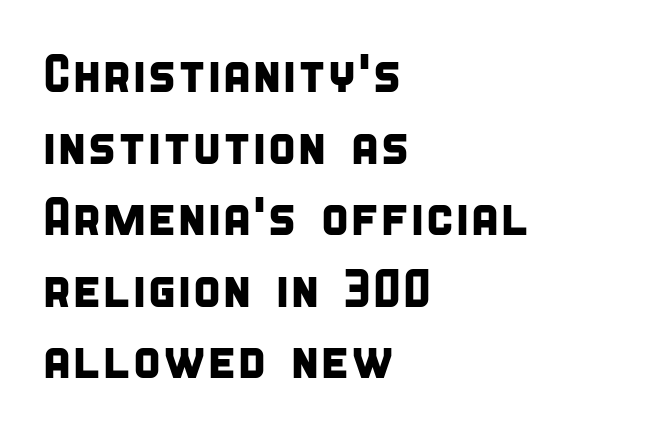
Q: Is the typeface a serif or a sans-serif typeface? A: Sans-serif.
Q: Is the text underlined? A: No.
Q: How is the paragraph aligned? A: Left-aligned.
Q: Is the spacing between letters normal or unusually wide? A: Normal.
Q: Is the spacing between lines tight, normal or loose? A: Normal.
Q: Width (condensed, normal, or wide)? A: Condensed.
Q: Stroke contrast? A: Low.
Q: x-height? A: Large.
Q: Monospaced? A: No.
